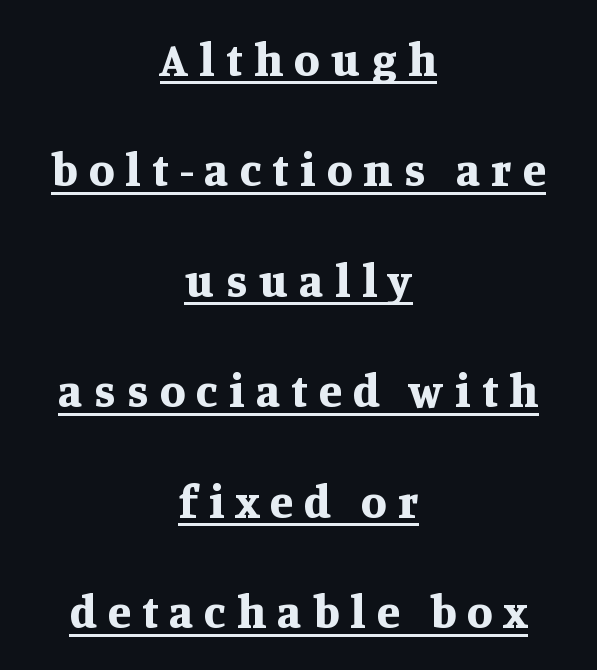
{"serif": "yes", "italic": "no", "bold": "yes", "weight": "bold", "width": "normal", "stroke_contrast": "medium", "x_height": "large", "monospaced": "no", "underline": "yes", "align": "center", "line_spacing": "loose", "line_spacing_ratio": 2.35, "letter_spacing": "wide", "letter_spacing_em": 0.24, "glyph_px": 47}
